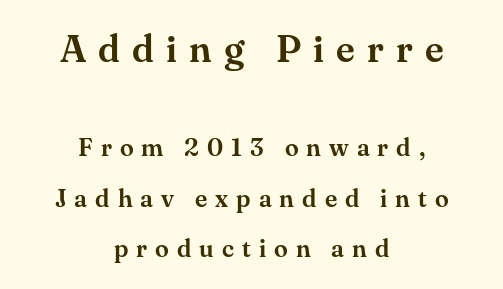
Q: Is the text italic (slanted)? A: No, it is upright.
Q: Is the typeface a serif or a sans-serif typeface? A: Serif.
Q: Is the text underlined? A: No.
Q: How is the paragraph aligned? A: Centered.
Q: Is the spacing between letters normal or unusually wide? A: Unusually wide.
Q: Is the spacing between lines tight, normal or loose? A: Loose.
Q: Which block of text is set in a larger size, the first (top) or the second (bottom)? A: The first (top) one.
Q: Width (condensed, normal, or wide)? A: Normal.
Q: Stroke contrast? A: Medium.
Q: x-height? A: Small.
Q: Monospaced? A: No.
